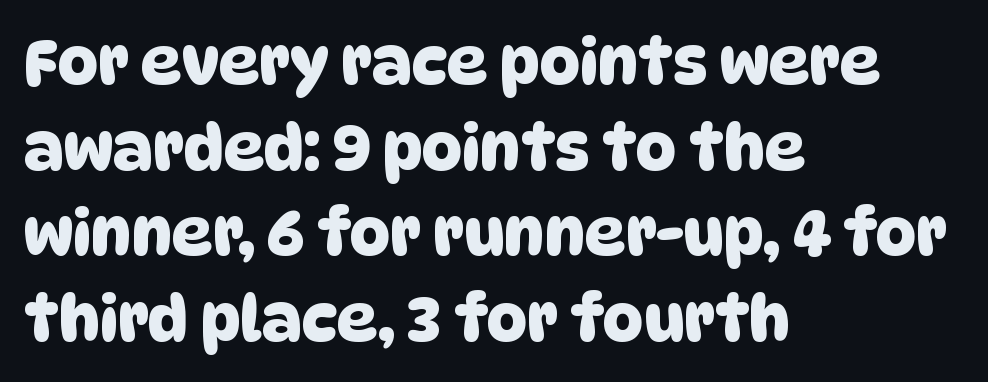
Regular leading. Think of a printed novel: that variable character pitch is what you see here. What stands out about the letter spacing? Nothing — it is the standard amount. Leftover space on each line is placed entirely after the last word. Anything drawn beneath the words? Only blank space. The passage shown is typeset with a sans-serif family.
